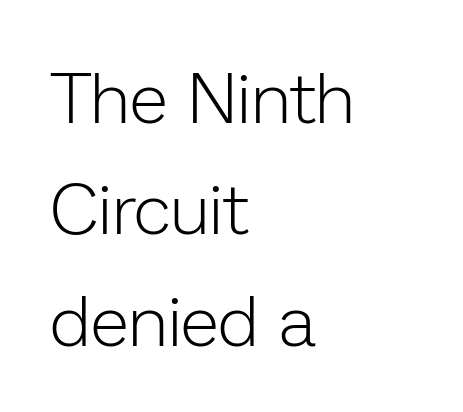
The string is rendered with underlining switched off. Look at the tracking — it's just the regular setting, nothing added. Nope, not italic — everything's standing straight. Unlike a traditional serif, this face leaves its strokes unadorned.
